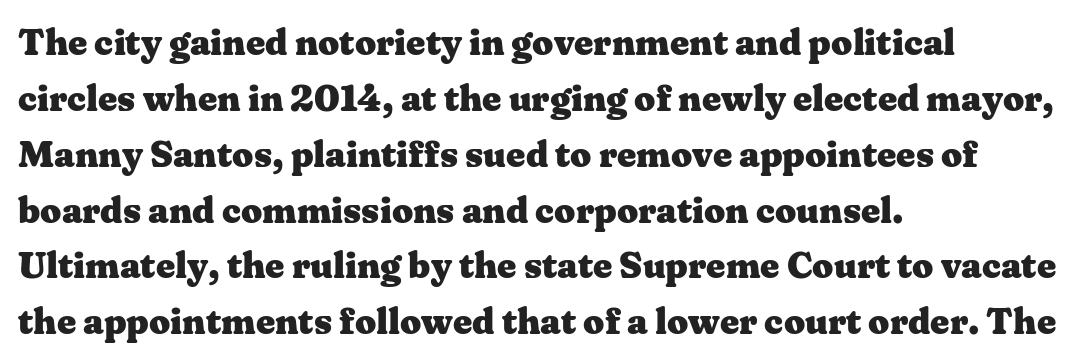
{"serif": "yes", "italic": "no", "bold": "yes", "weight": "heavy", "width": "wide", "stroke_contrast": "medium", "x_height": "medium", "monospaced": "no", "underline": "no", "align": "left", "line_spacing": "normal", "line_spacing_ratio": 1.51, "letter_spacing": "normal", "letter_spacing_em": 0.0, "glyph_px": 37}
